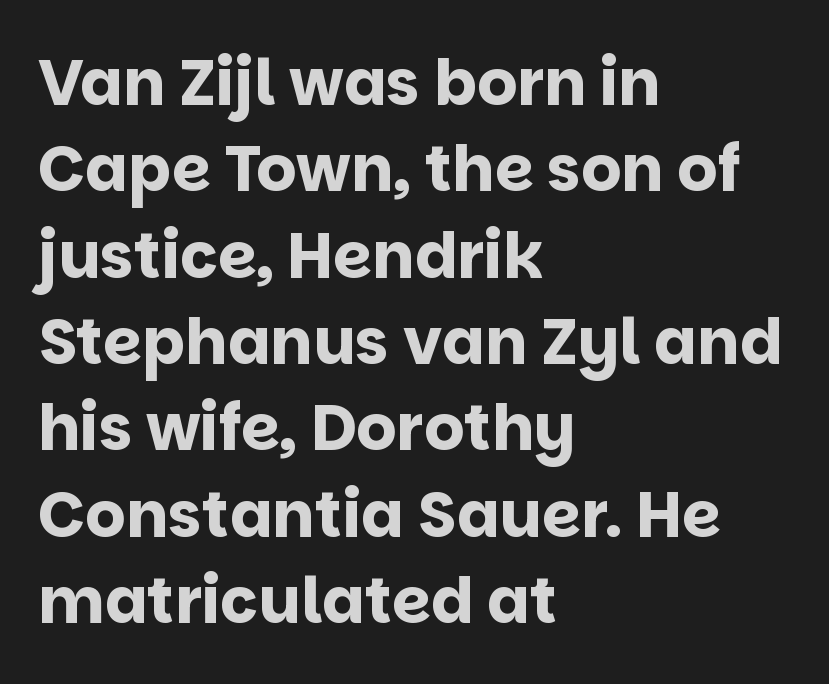
The tracking reads as untouched default to a designer's eye. Does the type have serifs? No, each stem ends abruptly. Varying glyph widths throughout — classic text-font behaviour. Ordinary non-slanted type is in use. The strip under each line holds only bare page. The lines are quadded left.
